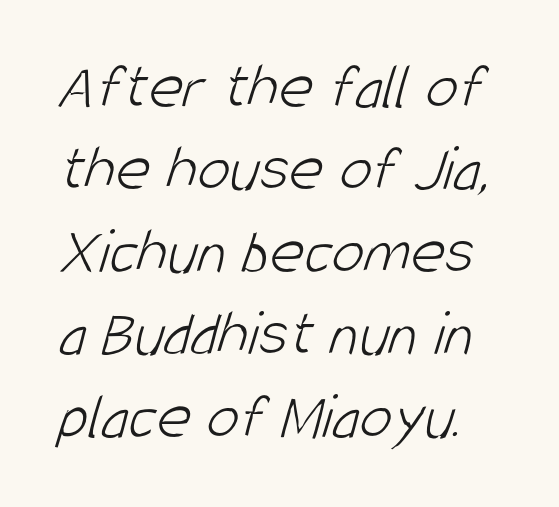
Tracking here is standard; glyphs follow each other at the usual distance. These lines stack with their left ends in a neat column. Stem width sits at or under what a default text font uses. The designer went with a sans here, leaving each stem footless. If you measured baseline to baseline, you'd find a middling distance.
